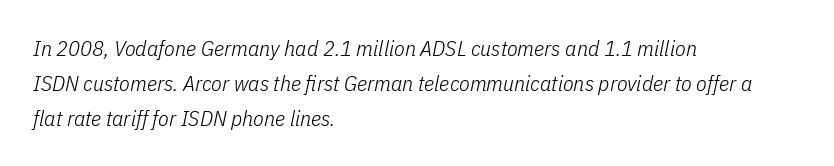
Q: Is the text bold? A: No.
Q: Is the text italic (slanted)? A: Yes, it leans right by about 11 degrees.
Q: Is the text underlined? A: No.
Q: How is the paragraph aligned? A: Left-aligned.
Q: Is the spacing between letters normal or unusually wide? A: Normal.
Q: Is the spacing between lines tight, normal or loose? A: Normal.
